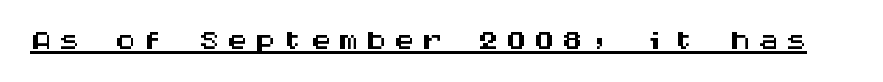
The image shows 43 px wide sans-serif type, upright, monospaced; set underlined; medium stroke contrast and a large x-height.
